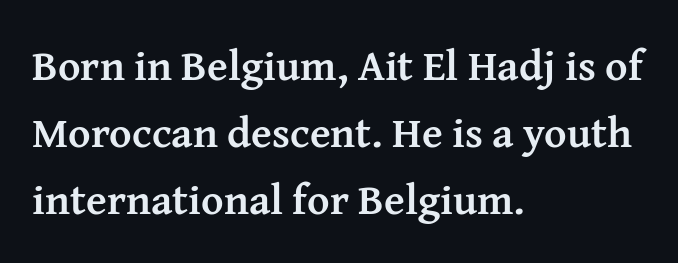
Note the varied advance widths — an 'i' is clearly narrower than an 'm'. The passage is arranged the way most books set body copy — flush left. Normally led — the rows are evenly, conventionally spaced. A bare baseline throughout the passage. Students, note that the glyphs here touch the page at normal intervals. Does the weight exceed regular? Yes, all the way to bold.
